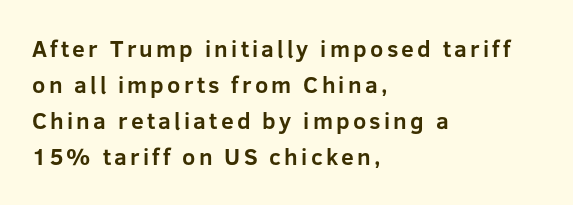
Q: Is the text bold? A: Yes.
Q: Is the text italic (slanted)? A: No, it is upright.
Q: Is the text underlined? A: No.
Q: How is the paragraph aligned? A: Left-aligned.
Q: Is the spacing between lines tight, normal or loose? A: Normal.
